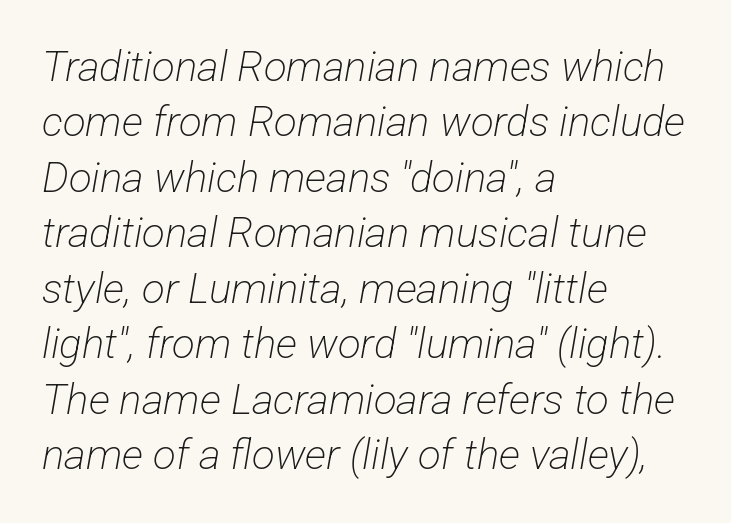
The characters are drawn with everyday or finer stroke widths. This sample has the flowing, uneven cadence of proportional lettering. Regarding leading, the lines here are spaced in the standard way. The glyphs are unaccompanied by any horizontal stroke below them. Where is the straight margin? On the left. Characters follow at the spacing the type designer built in.
